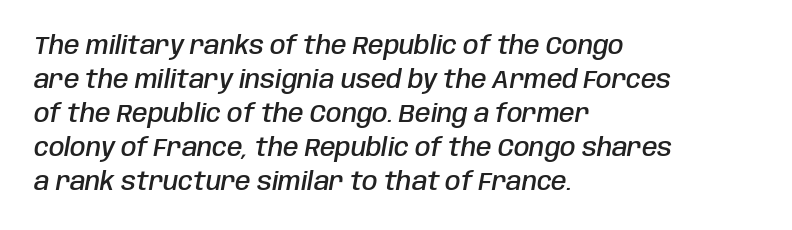
Honestly, the letter spacing is just normal — you wouldn't notice it. This sample uses an oblique cut, with every glyph tilted off the vertical. Every row of glyphs begins at an identical x-position on the left. The space directly below the letters is spotless.
